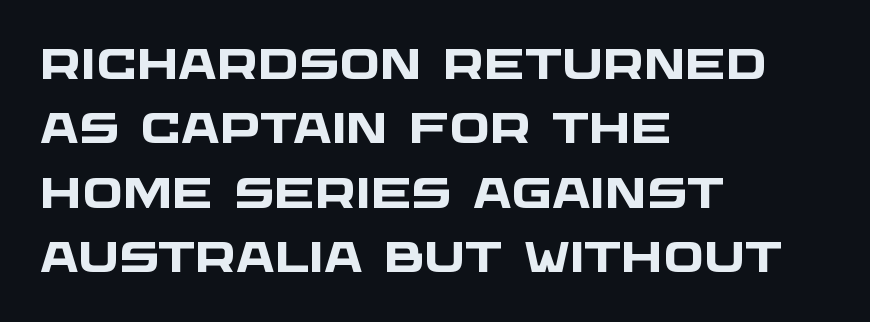
{"serif": "no", "bold": "yes", "weight": "heavy", "width": "wide", "stroke_contrast": "low", "x_height": "large", "monospaced": "no", "underline": "no", "align": "left", "line_spacing": "normal", "line_spacing_ratio": 1.5, "letter_spacing": "normal", "letter_spacing_em": 0.0, "glyph_px": 43}
